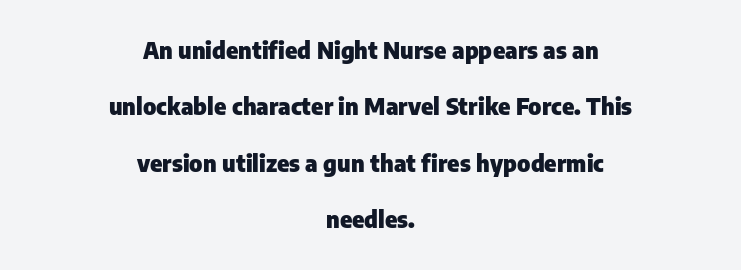
Q: Is the text bold? A: Yes.
Q: Is the text italic (slanted)? A: No, it is upright.
Q: Is the text underlined? A: No.
Q: How is the paragraph aligned? A: Centered.
Q: Is the spacing between letters normal or unusually wide? A: Normal.
Q: Is the spacing between lines tight, normal or loose? A: Loose.
